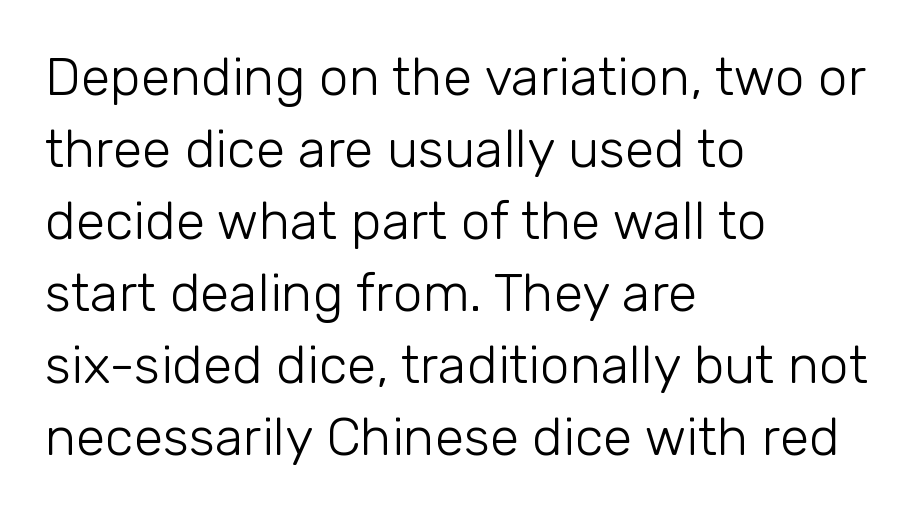
Q: Is the text bold? A: No.
Q: Is the text italic (slanted)? A: No, it is upright.
Q: Is the typeface a serif or a sans-serif typeface? A: Sans-serif.
Q: Is the text underlined? A: No.
Q: How is the paragraph aligned? A: Left-aligned.
Q: Is the spacing between letters normal or unusually wide? A: Normal.
Q: Is the spacing between lines tight, normal or loose? A: Normal.
Q: Width (condensed, normal, or wide)? A: Normal.
Q: Stroke contrast? A: Low.
Q: x-height? A: Medium.
Q: Monospaced? A: No.
